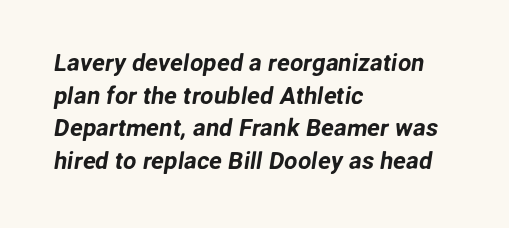
{"underline": "no", "align": "left", "line_spacing": "normal", "line_spacing_ratio": 1.36, "letter_spacing": "normal", "letter_spacing_em": 0.0, "glyph_px": 24}
